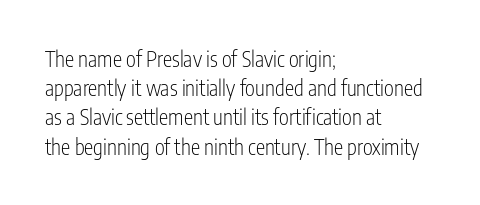
The image shows 21 px text type, upright; set left-aligned, normal line spacing (1.39x), normal letter spacing, not underlined.
